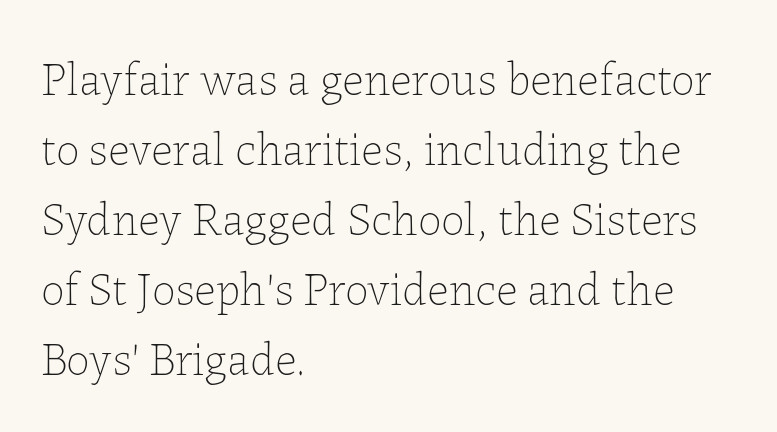
{"italic": "no", "bold": "no", "weight": "thin", "width": "normal", "stroke_contrast": "low", "x_height": "medium", "monospaced": "no", "underline": "no", "align": "left", "line_spacing": "normal", "line_spacing_ratio": 1.49, "letter_spacing": "normal", "letter_spacing_em": 0.0, "glyph_px": 47}
